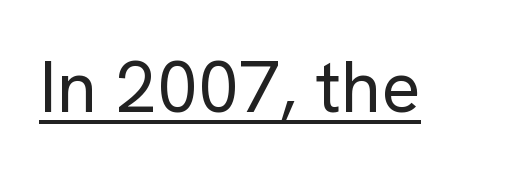
Q: Is the text bold? A: No.
Q: Is the text italic (slanted)? A: No, it is upright.
Q: Is the typeface a serif or a sans-serif typeface? A: Sans-serif.
Q: Is the text underlined? A: Yes.
Q: Is the spacing between letters normal or unusually wide? A: Normal.
Q: Width (condensed, normal, or wide)? A: Normal.
Q: Stroke contrast? A: Low.
Q: x-height? A: Medium.
Q: Monospaced? A: No.
